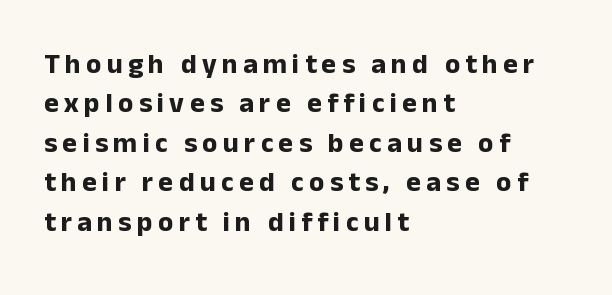
The image shows 28 px bold sans-serif type, upright; set left-aligned, normal line spacing (1.41x), not underlined; low stroke contrast and a medium x-height.
